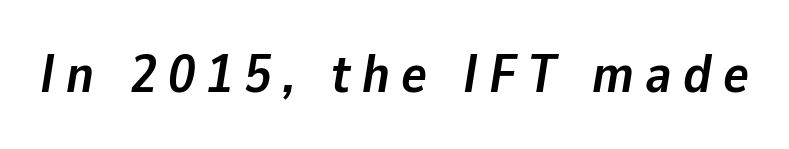
Q: Is the text bold? A: Yes.
Q: Is the text italic (slanted)? A: Yes, it leans right by about 9 degrees.
Q: Is the text underlined? A: No.
Q: Is the spacing between letters normal or unusually wide? A: Unusually wide.
Q: Width (condensed, normal, or wide)? A: Normal.
Q: Stroke contrast? A: Low.
Q: x-height? A: Medium.
Q: Monospaced? A: No.
